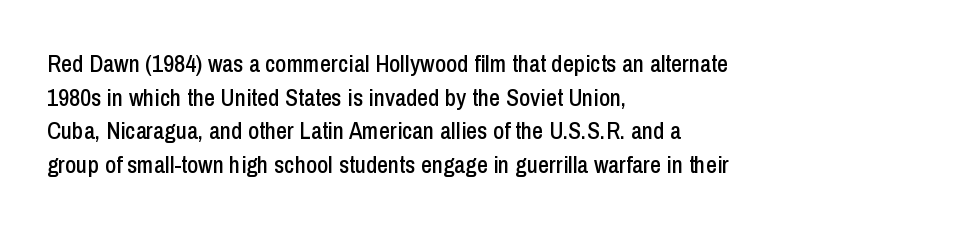
{"italic": "no", "underline": "no", "align": "left", "line_spacing": "normal", "line_spacing_ratio": 1.4, "letter_spacing": "normal", "letter_spacing_em": 0.0, "glyph_px": 24}
